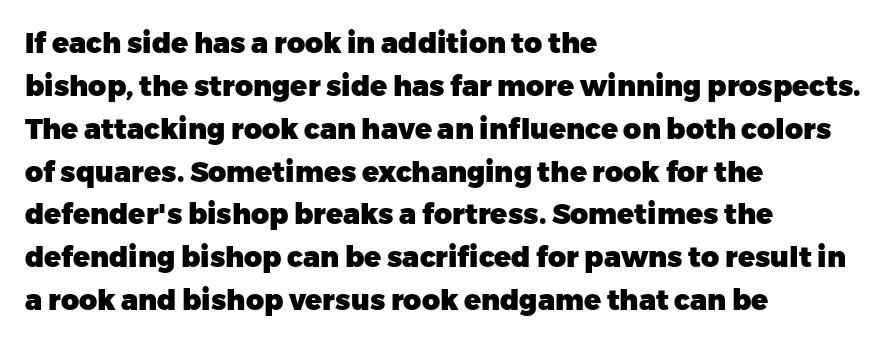
The image shows 28 px heavy sans-serif type, upright; set left-aligned, normal line spacing (1.53x), normal letter spacing, not underlined; low stroke contrast and a medium x-height.
